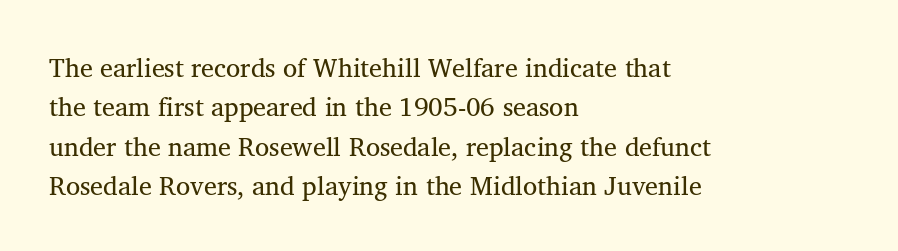
A typesetter would mark this as roman, not italic. Does the leading feel generous? No, just average. The typesetter chose a ragged-right arrangement here. The gaps between neighbouring characters are ordinary and unremarkable. Is this a heavy cut? Hardly; it is regular or lighter. The space directly below the letters is spotless.
